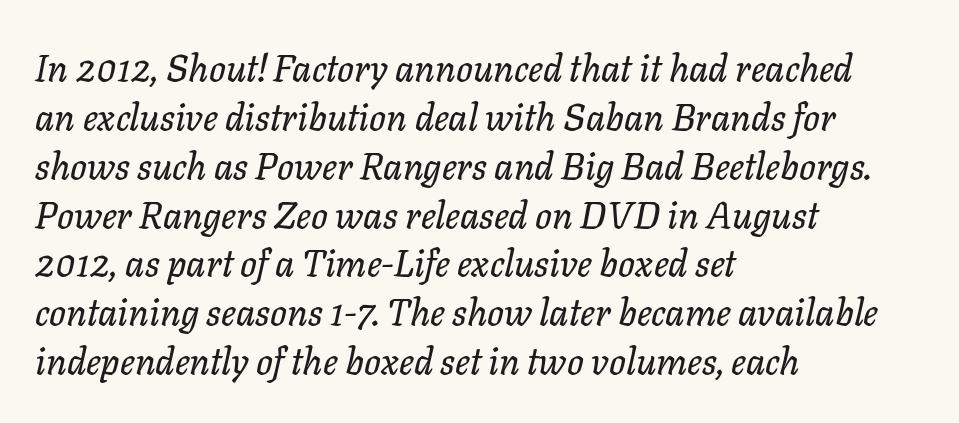
Q: Is the text italic (slanted)? A: Yes, it leans right by about 11 degrees.
Q: Is the text underlined? A: No.
Q: How is the paragraph aligned? A: Left-aligned.
Q: Is the spacing between letters normal or unusually wide? A: Normal.
Q: Is the spacing between lines tight, normal or loose? A: Normal.
Q: Width (condensed, normal, or wide)? A: Normal.
Q: Stroke contrast? A: Low.
Q: x-height? A: Medium.
Q: Monospaced? A: No.
